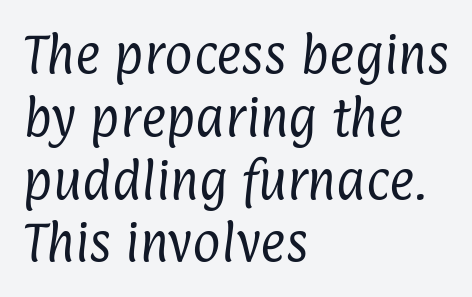
Do the characters align in a grid? No, the font is proportional. The compositor pushed each line to the left boundary. I'd call this a sans setting — the letters go barefoot. The weight tops out at a normal text grade. Quick note: underline off.
